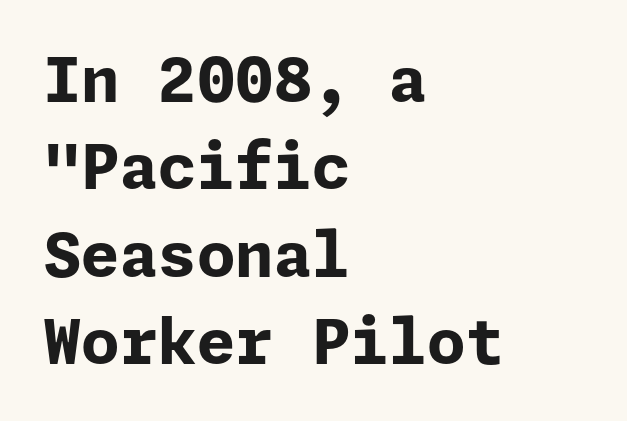
Q: Is the text bold? A: Yes.
Q: Is the text italic (slanted)? A: No, it is upright.
Q: Is the typeface a serif or a sans-serif typeface? A: Sans-serif.
Q: Is the text underlined? A: No.
Q: How is the paragraph aligned? A: Left-aligned.
Q: Is the spacing between letters normal or unusually wide? A: Normal.
Q: Is the spacing between lines tight, normal or loose? A: Normal.
Q: Width (condensed, normal, or wide)? A: Normal.
Q: Stroke contrast? A: Low.
Q: x-height? A: Medium.
